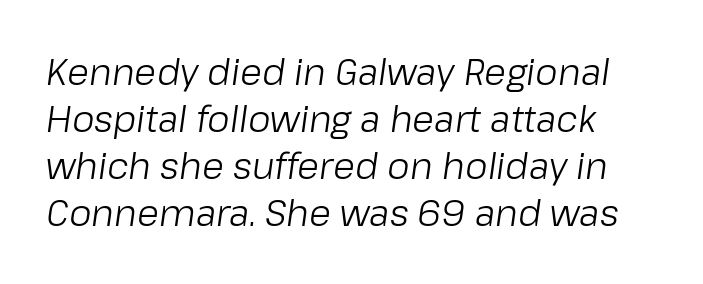
The image shows 36 px light type, italic (leaning right); set left-aligned, normal line spacing (1.31x), normal letter spacing, not underlined; low stroke contrast and a medium x-height.
